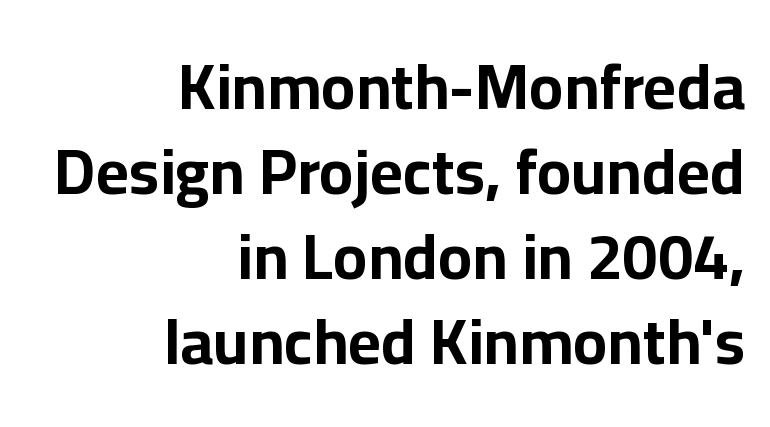
{"serif": "no", "italic": "no", "bold": "yes", "weight": "bold", "width": "normal", "stroke_contrast": "low", "x_height": "medium", "monospaced": "no", "underline": "no", "align": "right", "line_spacing": "normal", "line_spacing_ratio": 1.33, "letter_spacing": "normal", "letter_spacing_em": 0.0, "glyph_px": 64}
